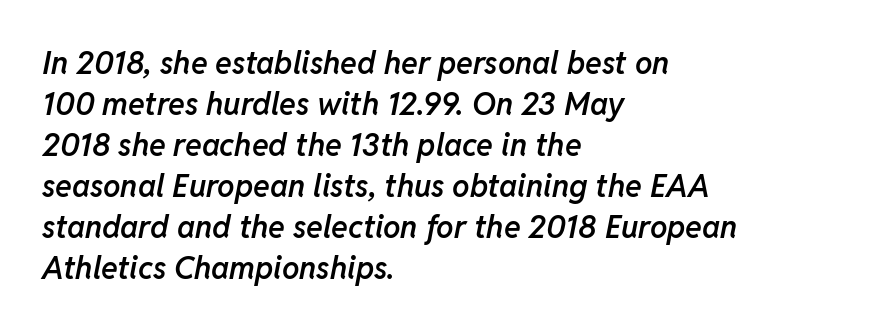
Q: Is the text bold? A: Semi-bold.
Q: Is the text italic (slanted)? A: Yes, it leans right by about 11 degrees.
Q: Is the text underlined? A: No.
Q: How is the paragraph aligned? A: Left-aligned.
Q: Is the spacing between letters normal or unusually wide? A: Normal.
Q: Is the spacing between lines tight, normal or loose? A: Normal.
Q: Width (condensed, normal, or wide)? A: Normal.
Q: Stroke contrast? A: Low.
Q: x-height? A: Medium.
Q: Monospaced? A: No.
